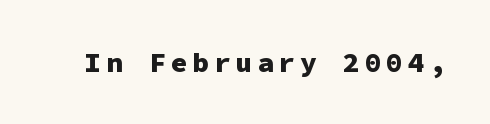
The image shows 28 px heavy sans-serif type, upright, monospaced; set not underlined; low stroke contrast and a medium x-height.
